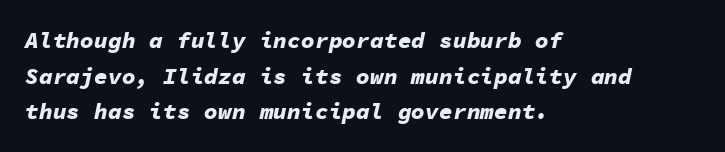
Typographic density is high because the face is bold. Reading down the block, your eye returns to a fixed left position each line. The letters sit at their default tracking, neither squeezed nor spread. The space between consecutive lines is moderate.
